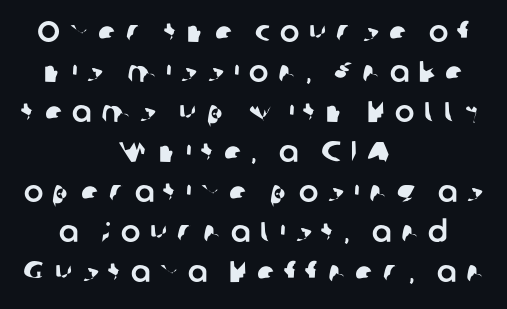
The image shows 29 px sans-serif type; set centered, normal line spacing (1.38x), unusually wide letter spacing (+0.33 em), not underlined; low stroke contrast and a medium x-height.
